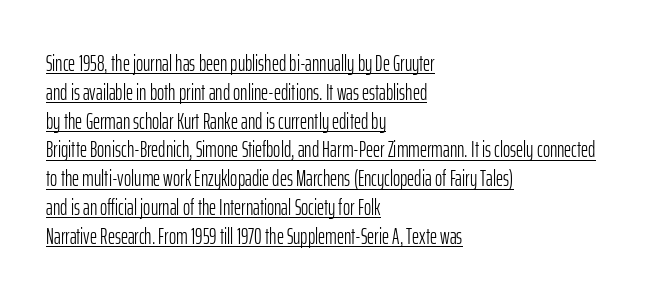
Q: Is the text bold? A: No.
Q: Is the text italic (slanted)? A: No, it is upright.
Q: Is the text underlined? A: Yes.
Q: How is the paragraph aligned? A: Left-aligned.
Q: Is the spacing between letters normal or unusually wide? A: Normal.
Q: Is the spacing between lines tight, normal or loose? A: Normal.
